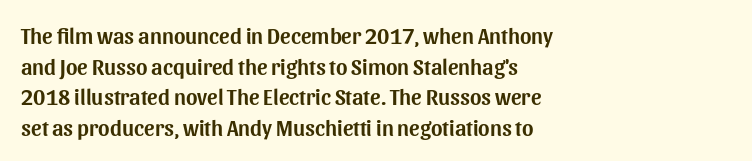
Q: Is the text italic (slanted)? A: No, it is upright.
Q: Is the text underlined? A: No.
Q: How is the paragraph aligned? A: Left-aligned.
Q: Is the spacing between letters normal or unusually wide? A: Normal.
Q: Is the spacing between lines tight, normal or loose? A: Normal.
